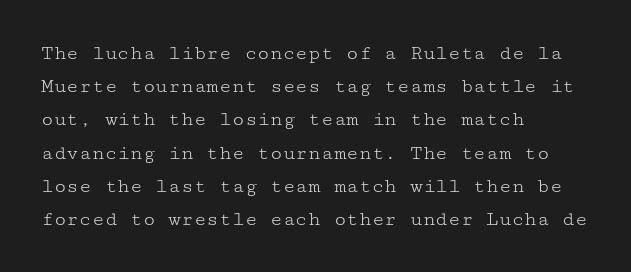
The face looks like a standard text weight, possibly lighter. Short and long lines alike share a common starting point at left. Vertically, the passage feels balanced, rows spaced as you'd expect. A bare baseline throughout the passage. Here the glyphs are tracked normally, forming tight word shapes.
